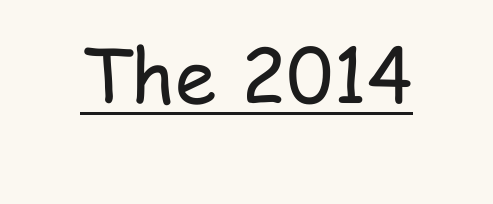
Q: Is the text bold? A: No.
Q: Is the text italic (slanted)? A: No, it is upright.
Q: Is the typeface a serif or a sans-serif typeface? A: Sans-serif.
Q: Is the text underlined? A: Yes.
Q: How is the paragraph aligned? A: Centered.
Q: Is the spacing between letters normal or unusually wide? A: Normal.
Q: Width (condensed, normal, or wide)? A: Condensed.
Q: Stroke contrast? A: Low.
Q: x-height? A: Medium.
Q: Monospaced? A: No.
